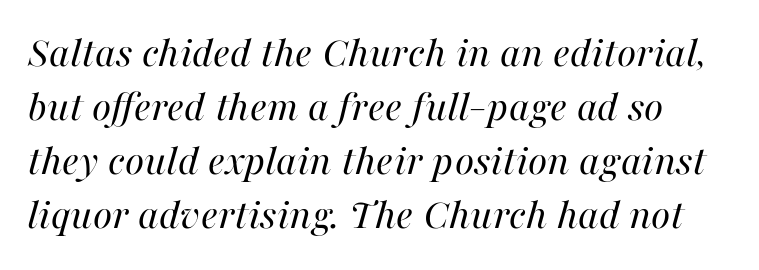
In terms of posture, this sample is oblique. Spacing between characters is what you'd get straight out of the box. The glyphs are unaccompanied by any horizontal stroke below them. Here the designer chose a conventional face with non-uniform glyph widths. The weight tops out at a normal text grade.
